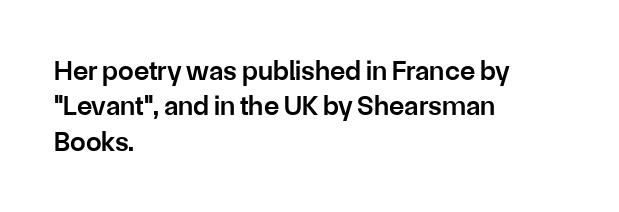
Q: Is the text bold? A: Semi-bold.
Q: Is the text italic (slanted)? A: No, it is upright.
Q: Is the typeface a serif or a sans-serif typeface? A: Sans-serif.
Q: Is the text underlined? A: No.
Q: How is the paragraph aligned? A: Left-aligned.
Q: Is the spacing between letters normal or unusually wide? A: Normal.
Q: Is the spacing between lines tight, normal or loose? A: Normal.
Q: Width (condensed, normal, or wide)? A: Normal.
Q: Stroke contrast? A: Low.
Q: x-height? A: Medium.
Q: Monospaced? A: No.
